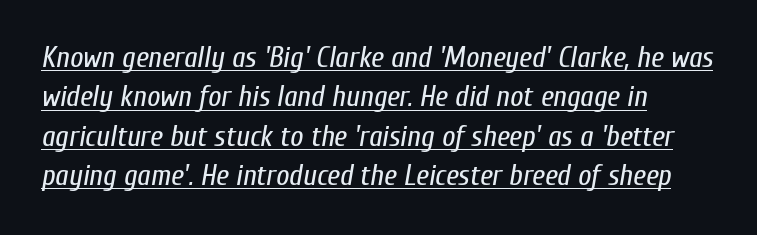
The image shows 29 px regular-weight, condensed type, italic (leaning right); set left-aligned, normal line spacing (1.36x), normal letter spacing, underlined; low stroke contrast and a medium x-height.
